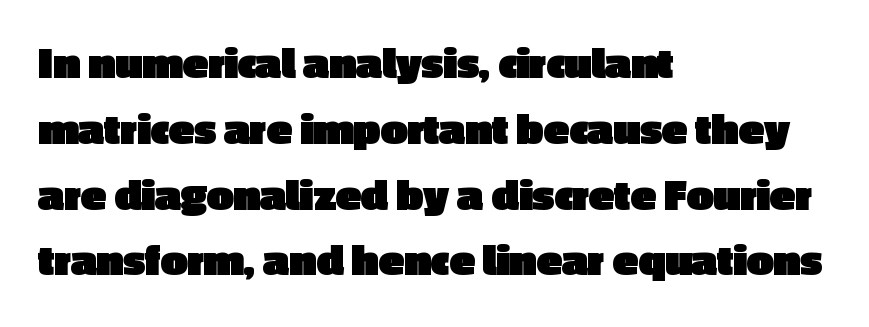
Q: Is the text bold? A: Yes.
Q: Is the text italic (slanted)? A: No, it is upright.
Q: Is the typeface a serif or a sans-serif typeface? A: Sans-serif.
Q: Is the text underlined? A: No.
Q: How is the paragraph aligned? A: Left-aligned.
Q: Is the spacing between letters normal or unusually wide? A: Normal.
Q: Is the spacing between lines tight, normal or loose? A: Normal.
Q: Width (condensed, normal, or wide)? A: Normal.
Q: x-height? A: Medium.
Q: Monospaced? A: No.
